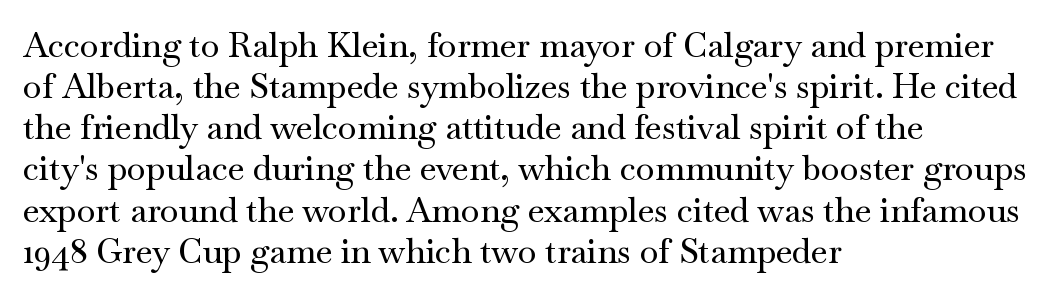
Q: Is the text italic (slanted)? A: No, it is upright.
Q: Is the typeface a serif or a sans-serif typeface? A: Serif.
Q: Is the text underlined? A: No.
Q: How is the paragraph aligned? A: Left-aligned.
Q: Is the spacing between letters normal or unusually wide? A: Normal.
Q: Width (condensed, normal, or wide)? A: Wide.
Q: Stroke contrast? A: Medium.
Q: x-height? A: Small.
Q: Monospaced? A: No.
